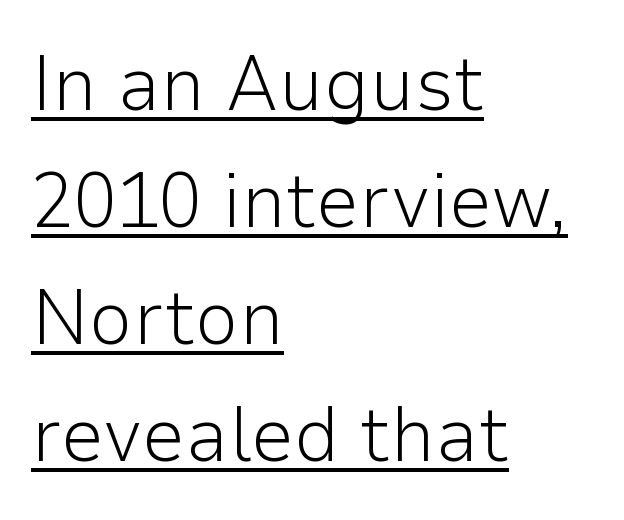
{"serif": "no", "italic": "no", "bold": "no", "weight": "light", "width": "normal", "stroke_contrast": "low", "x_height": "medium", "monospaced": "no", "underline": "yes", "align": "left", "line_spacing": "normal", "line_spacing_ratio": 1.5, "letter_spacing": "normal", "letter_spacing_em": 0.0, "glyph_px": 78}
